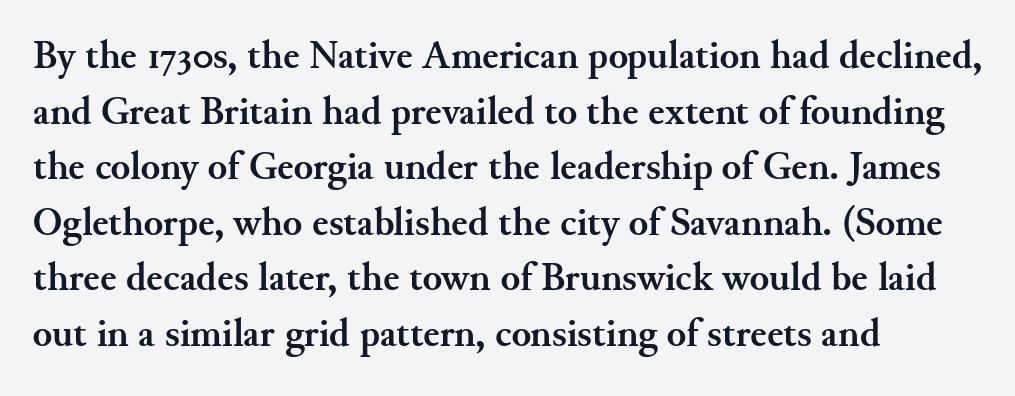
Q: Is the text bold? A: Yes.
Q: Is the text italic (slanted)? A: No, it is upright.
Q: Is the typeface a serif or a sans-serif typeface? A: Serif.
Q: Is the text underlined? A: No.
Q: How is the paragraph aligned? A: Left-aligned.
Q: Is the spacing between letters normal or unusually wide? A: Normal.
Q: Is the spacing between lines tight, normal or loose? A: Normal.
Q: Width (condensed, normal, or wide)? A: Normal.
Q: Stroke contrast? A: Medium.
Q: x-height? A: Small.
Q: Monospaced? A: No.
